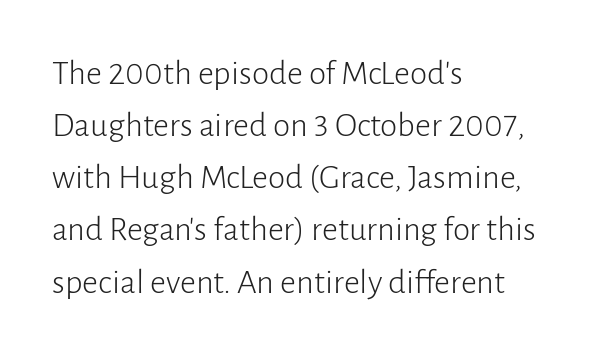
{"serif": "no", "italic": "no", "bold": "no", "weight": "light", "width": "normal", "stroke_contrast": "low", "x_height": "medium", "monospaced": "no", "underline": "no", "align": "left", "line_spacing": "normal", "line_spacing_ratio": 1.49, "letter_spacing": "normal", "letter_spacing_em": 0.0, "glyph_px": 35}
